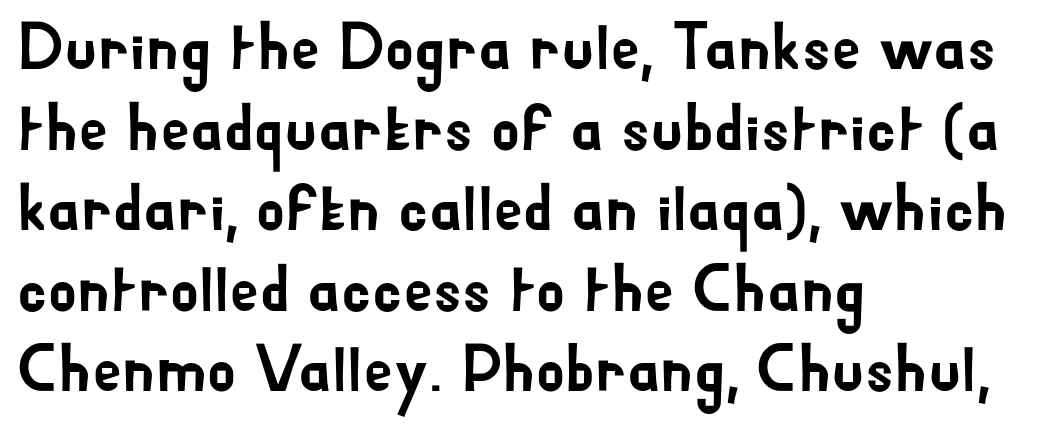
The image shows 66 px sans-serif type, upright; set left-aligned, line spacing 1.22x, normal letter spacing, not underlined; low stroke contrast and a small x-height.
